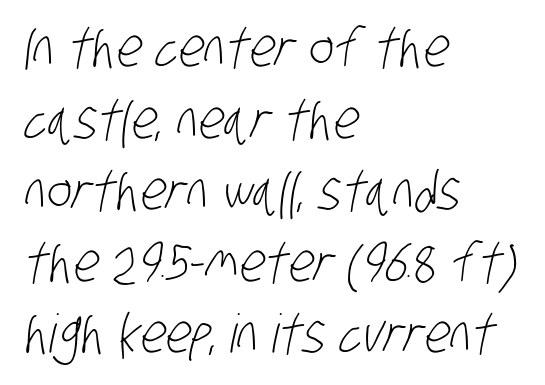
The image shows 53 px light, condensed sans-serif type; set left-aligned, normal line spacing (1.35x), normal letter spacing, not underlined; low stroke contrast and a large x-height.
